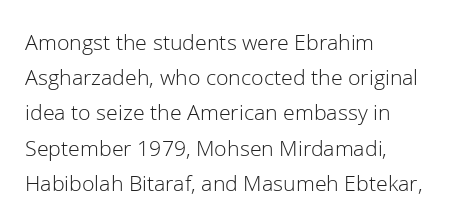
Q: Is the text bold? A: No.
Q: Is the text italic (slanted)? A: No, it is upright.
Q: Is the text underlined? A: No.
Q: How is the paragraph aligned? A: Left-aligned.
Q: Is the spacing between letters normal or unusually wide? A: Normal.
Q: Is the spacing between lines tight, normal or loose? A: Normal.
